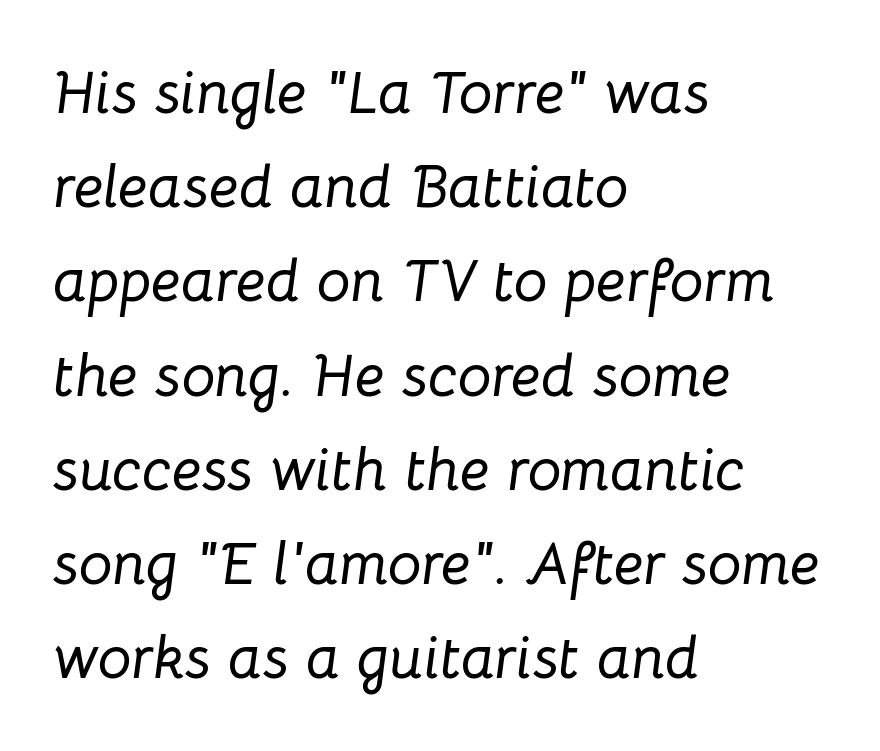
Compared with typical paragraphs, the rows here are spaced about the same. The face used here is proportionally spaced, like ordinary book or web type. Glyph-to-glyph distance matches everyday printed text. Caption: multi-line text, flush left, ragged right. Emphasis-style slanted type is in use.
